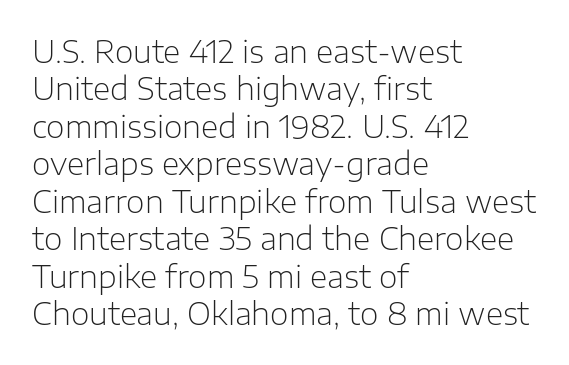
The image shows 30 px light sans-serif type, upright; set left-aligned, normal line spacing (1.25x), normal letter spacing, not underlined; low stroke contrast and a medium x-height.
